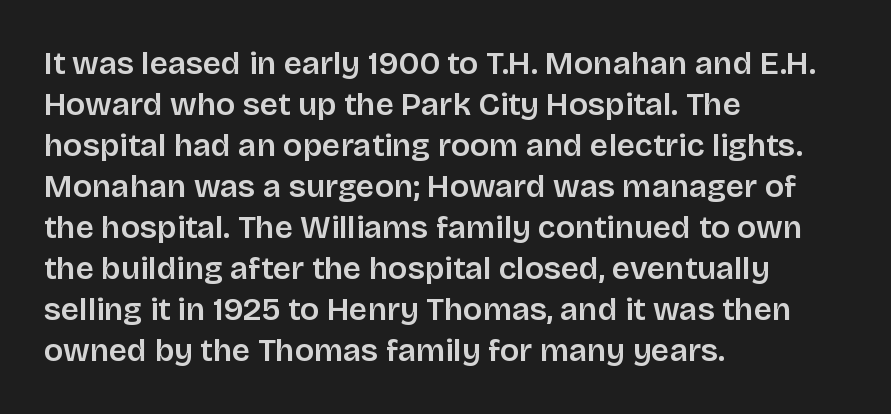
{"serif": "no", "italic": "no", "bold": "semi", "weight": "semibold", "width": "normal", "stroke_contrast": "low", "x_height": "large", "monospaced": "no", "underline": "no", "align": "left", "line_spacing": "normal", "line_spacing_ratio": 1.28, "letter_spacing": "normal", "letter_spacing_em": 0.0, "glyph_px": 32}
